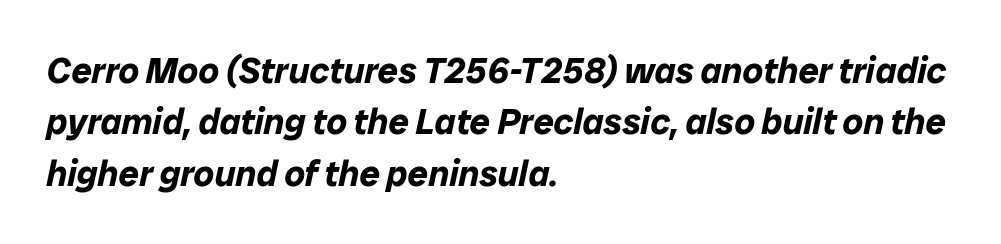
{"italic": "yes", "lean": "right", "slant_degrees": 12, "bold": "yes", "weight": "bold", "width": "normal", "stroke_contrast": "low", "x_height": "medium", "monospaced": "no", "underline": "no", "align": "left", "line_spacing": "normal", "line_spacing_ratio": 1.43, "letter_spacing": "normal", "letter_spacing_em": 0.0, "glyph_px": 36}
